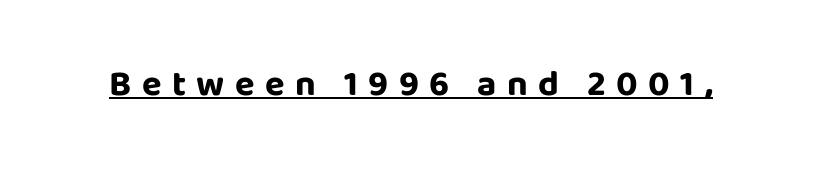
Q: Is the text bold? A: Yes.
Q: Is the text italic (slanted)? A: No, it is upright.
Q: Is the typeface a serif or a sans-serif typeface? A: Sans-serif.
Q: Is the text underlined? A: Yes.
Q: Is the spacing between letters normal or unusually wide? A: Unusually wide.
Q: Width (condensed, normal, or wide)? A: Normal.
Q: Stroke contrast? A: Low.
Q: x-height? A: Large.
Q: Monospaced? A: No.
